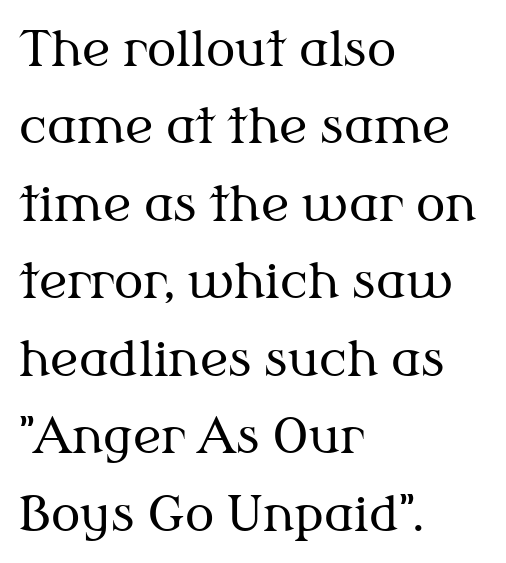
The zone under the glyphs is completely vacant. Leading matches the norm, producing a regular column. The compositor pushed each line to the left boundary. Every stem runs plumb, perpendicular to the baseline. I'd call this a serif setting — the letters wear small feet. The letters advance in unequal steps, a hallmark of proportional type.
